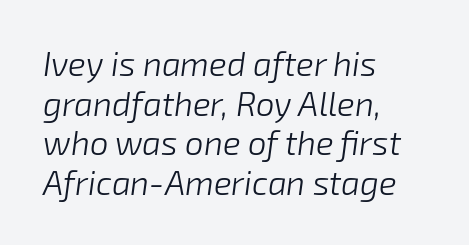
Q: Is the text bold? A: No.
Q: Is the text italic (slanted)? A: Yes, it leans right by about 8 degrees.
Q: Is the text underlined? A: No.
Q: How is the paragraph aligned? A: Left-aligned.
Q: Is the spacing between letters normal or unusually wide? A: Normal.
Q: Width (condensed, normal, or wide)? A: Normal.
Q: Stroke contrast? A: Low.
Q: x-height? A: Medium.
Q: Monospaced? A: No.
